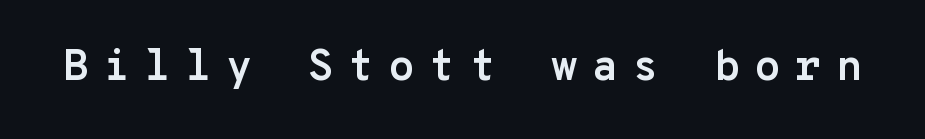
Q: Is the text bold? A: Yes.
Q: Is the text italic (slanted)? A: No, it is upright.
Q: Is the typeface a serif or a sans-serif typeface? A: Sans-serif.
Q: Is the text underlined? A: No.
Q: Is the spacing between letters normal or unusually wide? A: Unusually wide.
Q: Width (condensed, normal, or wide)? A: Normal.
Q: Stroke contrast? A: Low.
Q: x-height? A: Medium.
Q: Monospaced? A: Yes.
